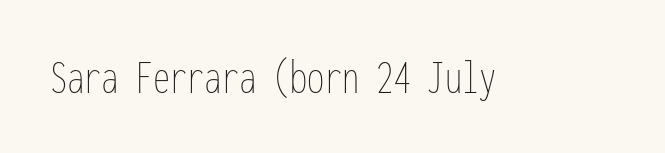
The weight would be labelled regular, book, light, or lighter still. The lettering stays uniformly vertical, giving the passage a roman look. This sample has the even, mechanical cadence of fixed-width lettering. Tracking here is standard; glyphs follow each other at the usual distance. Each row of text sits above clean, open space.
